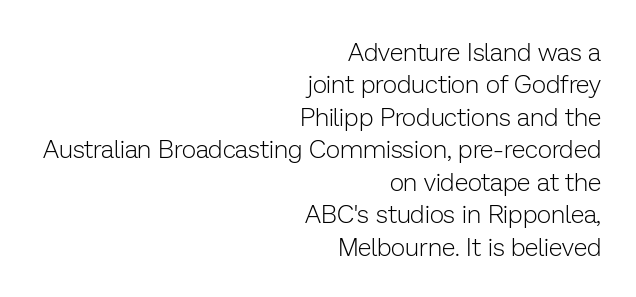
Q: Is the text bold? A: No.
Q: Is the text italic (slanted)? A: No, it is upright.
Q: Is the text underlined? A: No.
Q: How is the paragraph aligned? A: Right-aligned.
Q: Is the spacing between letters normal or unusually wide? A: Normal.
Q: Is the spacing between lines tight, normal or loose? A: Normal.
